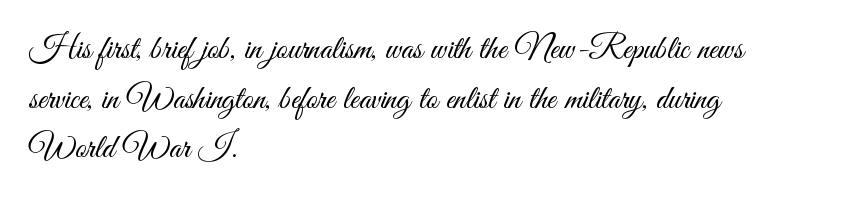
{"serif": "no", "bold": "no", "weight": "light", "width": "condensed", "stroke_contrast": "medium", "x_height": "small", "monospaced": "no", "underline": "no", "align": "left", "line_spacing": "normal", "line_spacing_ratio": 1.46, "letter_spacing": "normal", "letter_spacing_em": 0.0, "glyph_px": 34}
